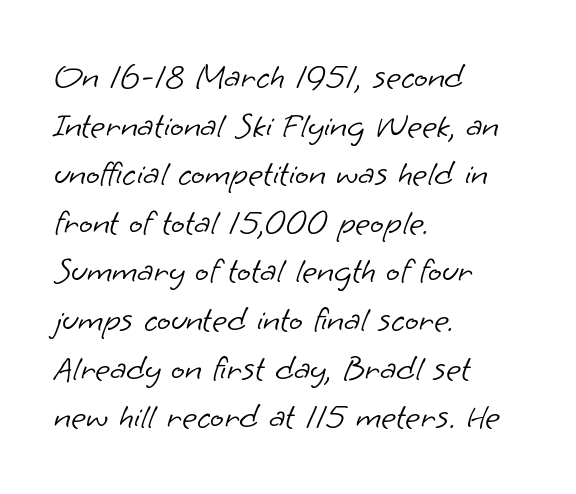
{"serif": "no", "bold": "no", "weight": "light", "width": "normal", "stroke_contrast": "low", "x_height": "small", "monospaced": "no", "underline": "no", "align": "left", "line_spacing": "normal", "line_spacing_ratio": 1.35, "letter_spacing": "normal", "letter_spacing_em": 0.0, "glyph_px": 36}
